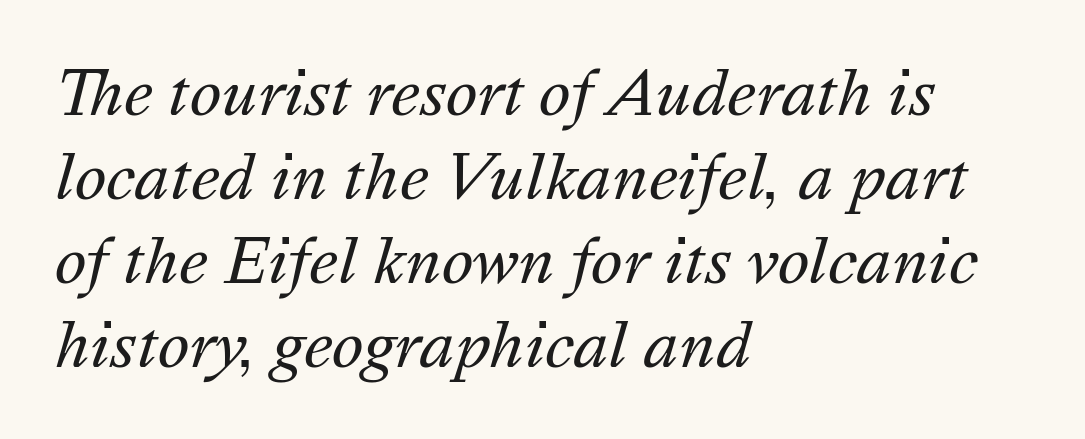
The image shows 60 px regular-weight type, italic (leaning right); set left-aligned, normal line spacing (1.4x), normal letter spacing, not underlined; medium stroke contrast and a medium x-height.
